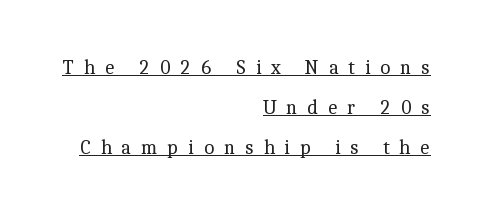
Is there an underline? Yes — a line sits under the letters. Does the lettering tilt? It doesn't — this is upright. This sample uses expanded letter spacing, leaving extra air between glyphs. These lines are set flush right with a ragged left edge. Letters have the restrained weight of plain body copy at most.
